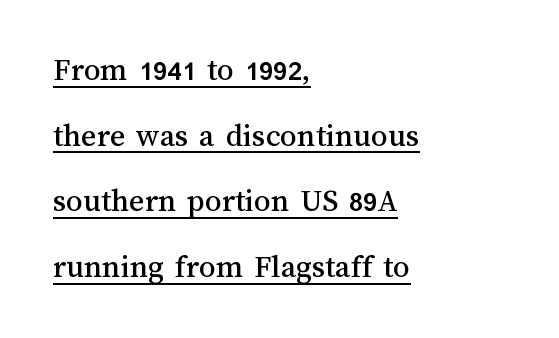
{"italic": "no", "width": "normal", "stroke_contrast": "medium", "x_height": "medium", "monospaced": "no", "underline": "yes", "align": "left", "line_spacing": "loose", "line_spacing_ratio": 1.99, "letter_spacing": "normal", "letter_spacing_em": 0.0, "glyph_px": 33}
